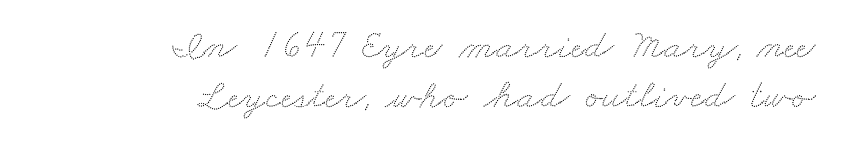
{"width": "wide", "stroke_contrast": "low", "x_height": "small", "monospaced": "no", "underline": "no", "align": "right", "line_spacing_ratio": 1.22, "letter_spacing": "normal", "letter_spacing_em": 0.0, "glyph_px": 41}
